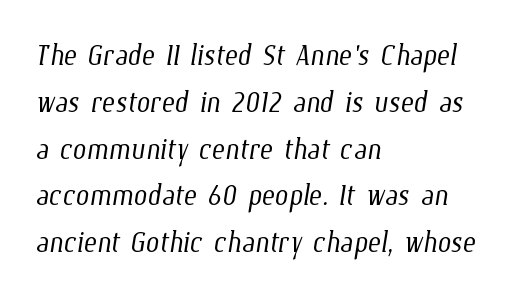
The image shows 39 px light, condensed type; set left-aligned, line spacing 1.2x, normal letter spacing, not underlined; low stroke contrast and a medium x-height.
